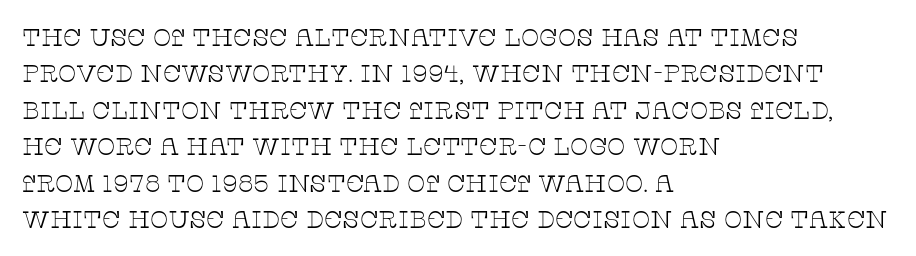
{"italic": "no", "bold": "no", "underline": "no", "align": "left", "line_spacing": "normal", "line_spacing_ratio": 1.52, "letter_spacing": "normal", "letter_spacing_em": 0.0, "glyph_px": 24}
